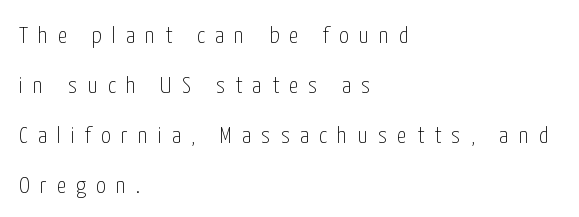
Q: Is the text bold? A: No.
Q: Is the text italic (slanted)? A: No, it is upright.
Q: Is the text underlined? A: No.
Q: How is the paragraph aligned? A: Left-aligned.
Q: Is the spacing between letters normal or unusually wide? A: Unusually wide.
Q: Is the spacing between lines tight, normal or loose? A: Loose.
